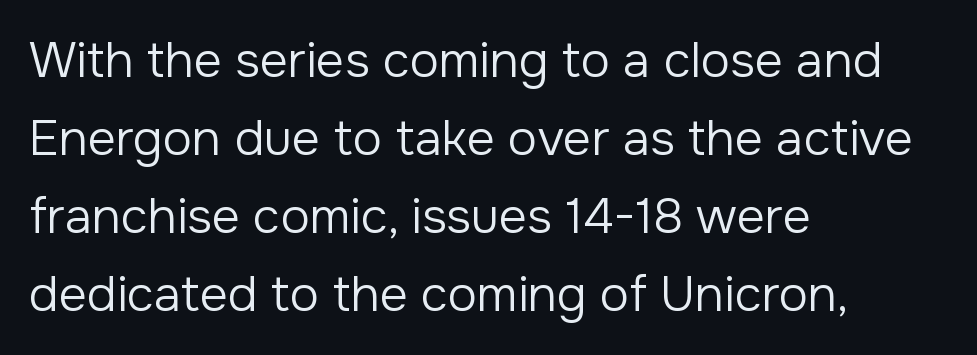
{"serif": "no", "italic": "no", "bold": "no", "weight": "regular", "width": "normal", "stroke_contrast": "low", "x_height": "medium", "monospaced": "no", "underline": "no", "align": "left", "line_spacing": "normal", "line_spacing_ratio": 1.59, "letter_spacing": "normal", "letter_spacing_em": 0.0, "glyph_px": 49}
